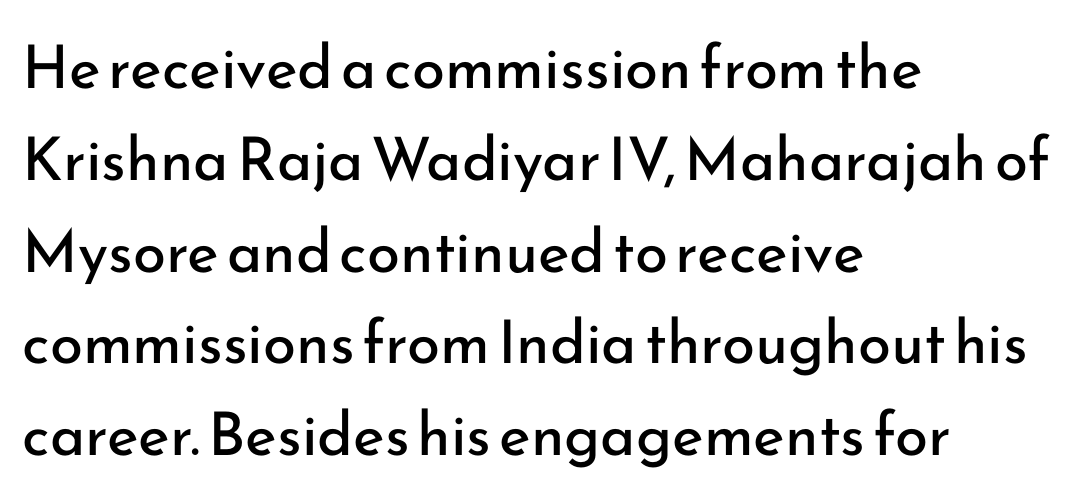
Q: Is the text bold? A: No.
Q: Is the text italic (slanted)? A: No, it is upright.
Q: Is the typeface a serif or a sans-serif typeface? A: Sans-serif.
Q: Is the text underlined? A: No.
Q: How is the paragraph aligned? A: Left-aligned.
Q: Is the spacing between letters normal or unusually wide? A: Normal.
Q: Is the spacing between lines tight, normal or loose? A: Normal.
Q: Width (condensed, normal, or wide)? A: Normal.
Q: Stroke contrast? A: Low.
Q: x-height? A: Small.
Q: Monospaced? A: No.
